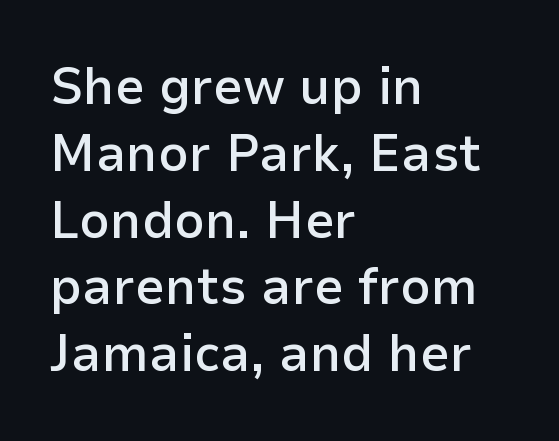
Q: Is the text bold? A: Semi-bold.
Q: Is the text italic (slanted)? A: No, it is upright.
Q: Is the typeface a serif or a sans-serif typeface? A: Sans-serif.
Q: Is the text underlined? A: No.
Q: How is the paragraph aligned? A: Left-aligned.
Q: Is the spacing between letters normal or unusually wide? A: Normal.
Q: Is the spacing between lines tight, normal or loose? A: Normal.
Q: Width (condensed, normal, or wide)? A: Normal.
Q: Stroke contrast? A: Low.
Q: x-height? A: Medium.
Q: Monospaced? A: No.
